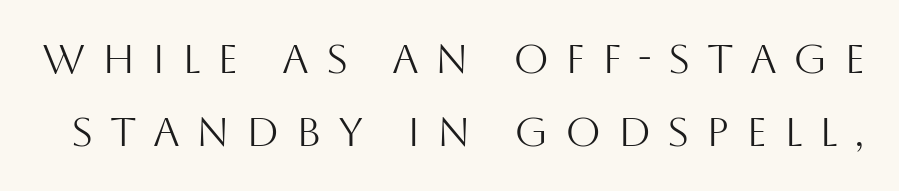
{"serif": "no", "italic": "no", "bold": "no", "weight": "light", "width": "normal", "stroke_contrast": "medium", "x_height": "large", "monospaced": "no", "underline": "no", "line_spacing_ratio": 1.79, "letter_spacing": "wide", "letter_spacing_em": 0.4, "glyph_px": 41}
